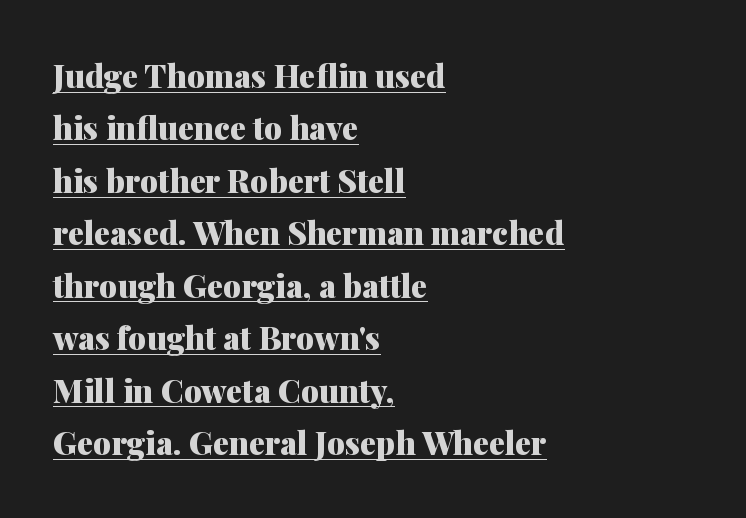
The image shows 32 px heavy serif type, upright; set left-aligned, normal line spacing (1.64x), normal letter spacing, underlined; medium stroke contrast and a medium x-height.
